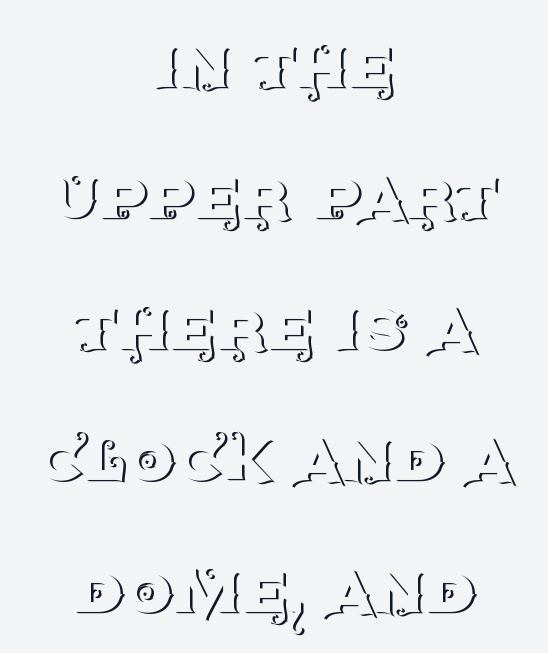
The letterforms sit shoulder to shoulder at normal distance. Visually the block forms a symmetrical silhouette, jagged on both flanks. This is not heavy type; no bold has been used. When letters stand straight like this, we call the style roman or upright. The designer went with a serif here, giving each stem small feet.
